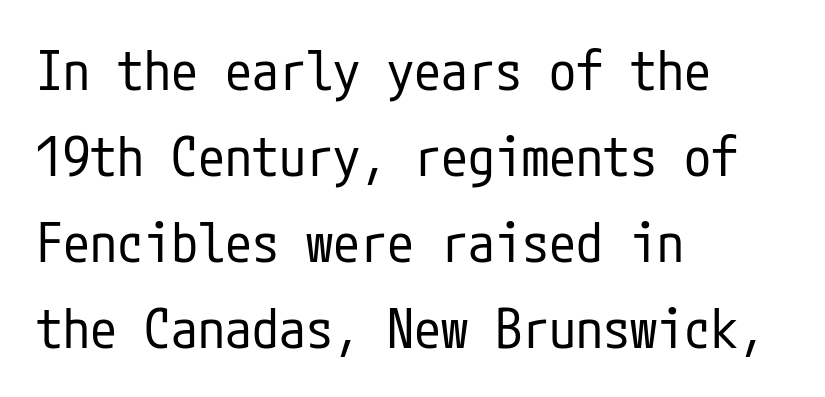
Q: Is the text bold? A: No.
Q: Is the text italic (slanted)? A: No, it is upright.
Q: Is the typeface a serif or a sans-serif typeface? A: Sans-serif.
Q: Is the text underlined? A: No.
Q: How is the paragraph aligned? A: Left-aligned.
Q: Is the spacing between letters normal or unusually wide? A: Normal.
Q: Is the spacing between lines tight, normal or loose? A: Normal.
Q: Width (condensed, normal, or wide)? A: Condensed.
Q: Stroke contrast? A: Low.
Q: x-height? A: Medium.
